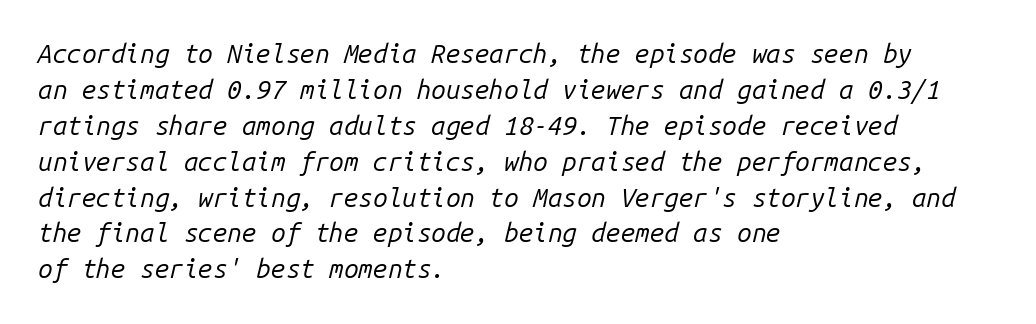
Q: Is the text bold? A: No.
Q: Is the text italic (slanted)? A: Yes, it leans right by about 14 degrees.
Q: Is the text underlined? A: No.
Q: How is the paragraph aligned? A: Left-aligned.
Q: Is the spacing between letters normal or unusually wide? A: Normal.
Q: Is the spacing between lines tight, normal or loose? A: Normal.
